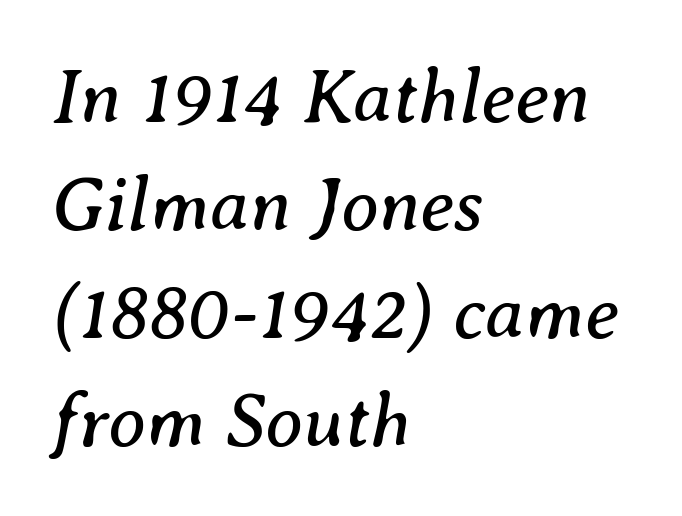
{"serif": "yes", "italic": "yes", "lean": "right", "slant_degrees": 8, "bold": "no", "weight": "regular", "width": "normal", "stroke_contrast": "medium", "x_height": "medium", "monospaced": "no", "underline": "no", "align": "left", "line_spacing": "normal", "line_spacing_ratio": 1.42, "letter_spacing": "normal", "letter_spacing_em": 0.0, "glyph_px": 76}
